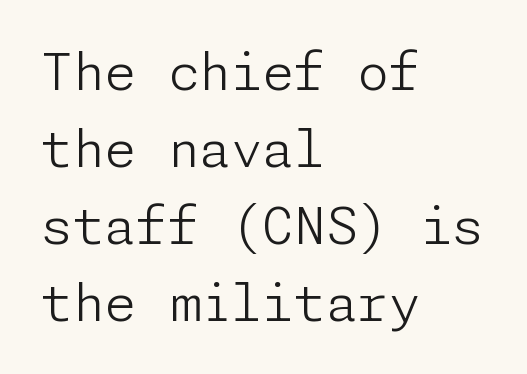
{"serif": "no", "italic": "no", "bold": "no", "weight": "light", "width": "normal", "stroke_contrast": "low", "x_height": "medium", "underline": "no", "align": "left", "line_spacing": "normal", "line_spacing_ratio": 1.51, "letter_spacing": "normal", "letter_spacing_em": 0.0, "glyph_px": 51}
